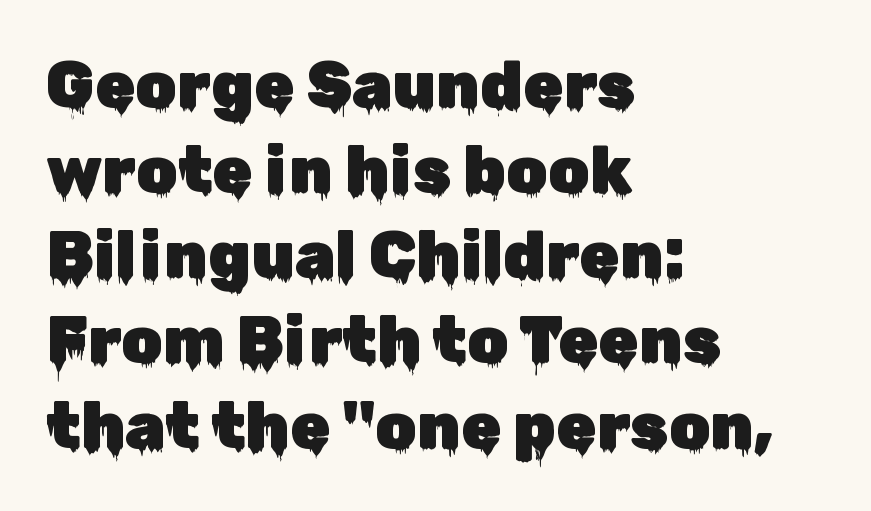
{"serif": "no", "italic": "no", "width": "normal", "stroke_contrast": "low", "x_height": "medium", "monospaced": "no", "underline": "no", "align": "left", "line_spacing": "normal", "line_spacing_ratio": 1.31, "letter_spacing": "normal", "letter_spacing_em": 0.0, "glyph_px": 65}
